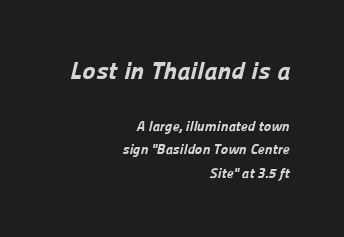
The rendering shrinks the type as you move from the upper chunk to the lower. Standard letterfit; no display-style spreading of the glyphs. The typesetter chose a ragged-left arrangement here. Vertical spacing — default. These words are printed bold, with thick strokes throughout.
